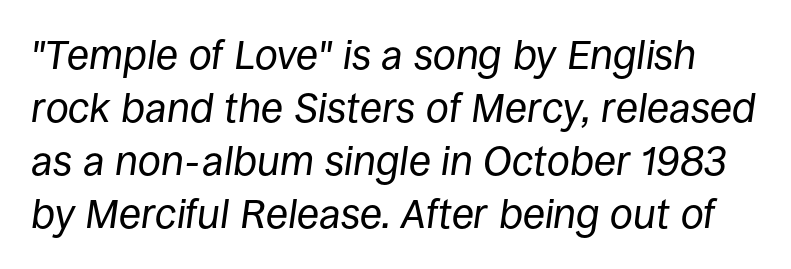
{"italic": "yes", "lean": "right", "slant_degrees": 8, "bold": "no", "weight": "regular", "width": "normal", "stroke_contrast": "low", "x_height": "large", "monospaced": "no", "underline": "no", "line_spacing": "normal", "line_spacing_ratio": 1.29, "letter_spacing": "normal", "letter_spacing_em": 0.0, "glyph_px": 41}
